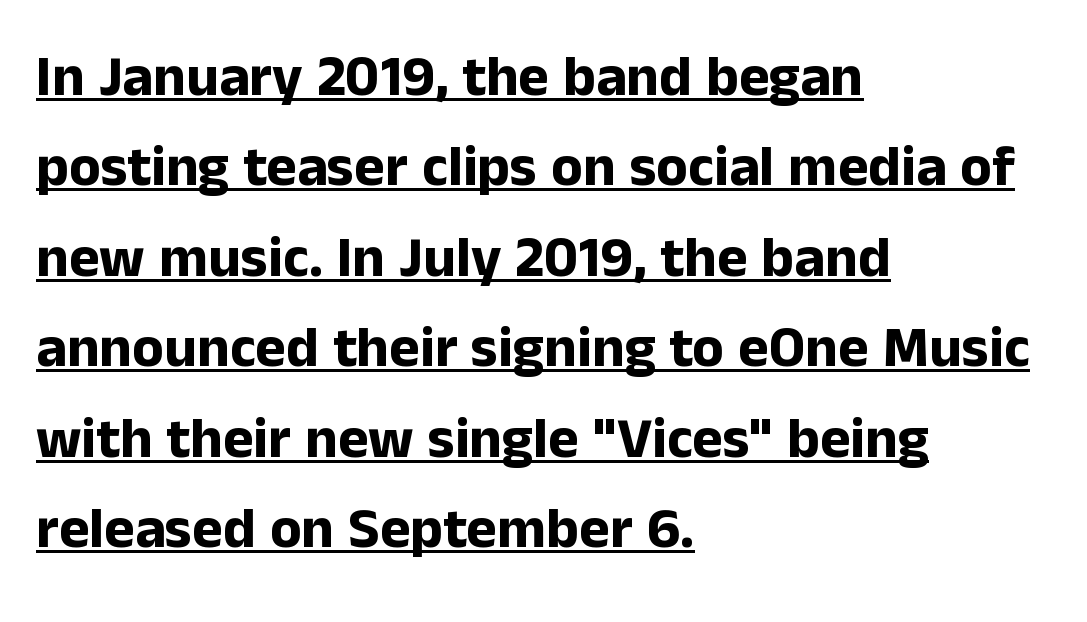
Like a heading marked for emphasis, these lines bear an underscore. The designer went with a sans here, leaving each stem footless. The paragraph has a hard left edge and a soft right edge. Upright lettering throughout. What stands out about the letter spacing? Nothing — it is the standard amount.
